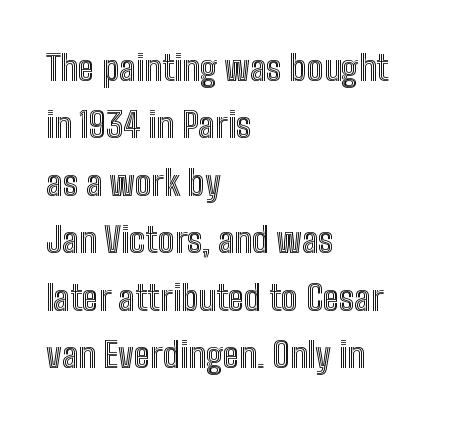
Style check: upright. Nothing unusual about the tracking: characters are spaced as the font intends. In CSS terms this would be text-align: left. The baseline area is clear.
